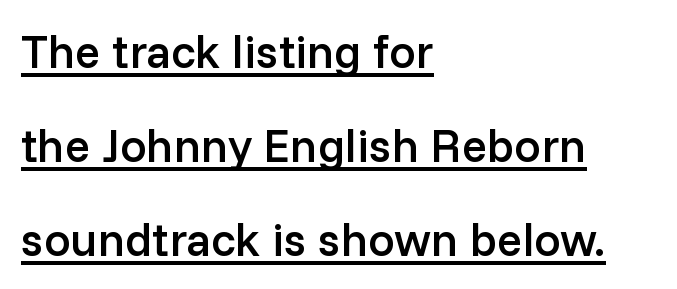
The image shows 47 px semibold sans-serif type, upright; set left-aligned, loose line spacing (2.0x), normal letter spacing, underlined; low stroke contrast and a medium x-height.
